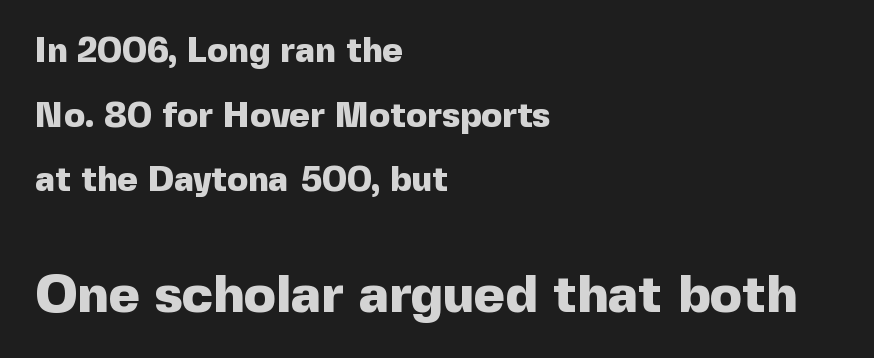
Teacher's note: observe the even left margin — that is flush-left alignment. Look at the tracking — it's just the regular setting, nothing added. You can tell from the bare stems that sans-serif type was used. In terms of posture, this sample is upright. Size contrast runs from small at the top to large at the bottom. The passage shown is not underscored anywhere.
